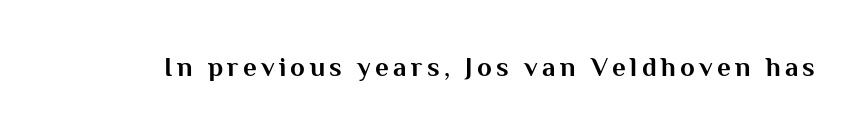
The image shows 27 px bold type, upright; set not underlined.
